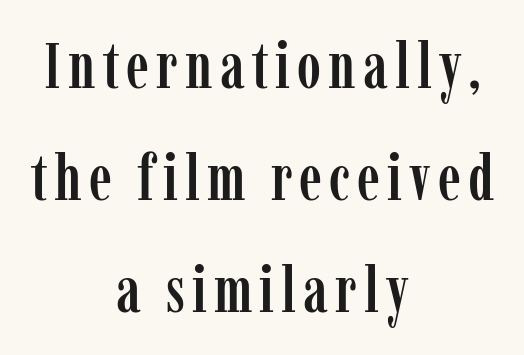
In CSS terms this would be text-align: center. Style check: upright. Typographically, this falls in the serif category. Here the designer chose a conventional face with non-uniform glyph widths.
